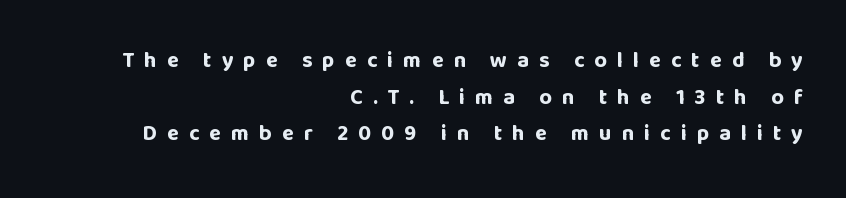
{"italic": "no", "bold": "yes", "underline": "no", "align": "right", "line_spacing": "normal", "line_spacing_ratio": 1.67, "letter_spacing": "wide", "letter_spacing_em": 0.45, "glyph_px": 22}
